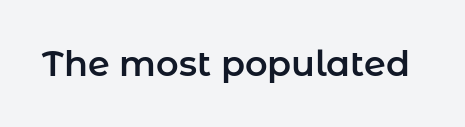
Q: Is the text italic (slanted)? A: No, it is upright.
Q: Is the typeface a serif or a sans-serif typeface? A: Sans-serif.
Q: Is the text underlined? A: No.
Q: Is the spacing between letters normal or unusually wide? A: Normal.
Q: Width (condensed, normal, or wide)? A: Normal.
Q: Stroke contrast? A: Low.
Q: x-height? A: Medium.
Q: Monospaced? A: No.
